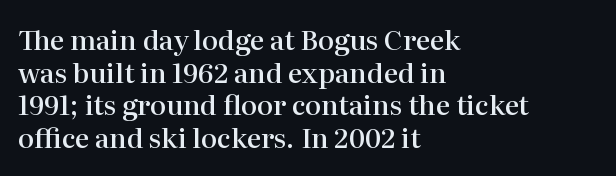
The image shows 27 px text type, upright; set left-aligned, line spacing 1.21x, normal letter spacing, not underlined.
